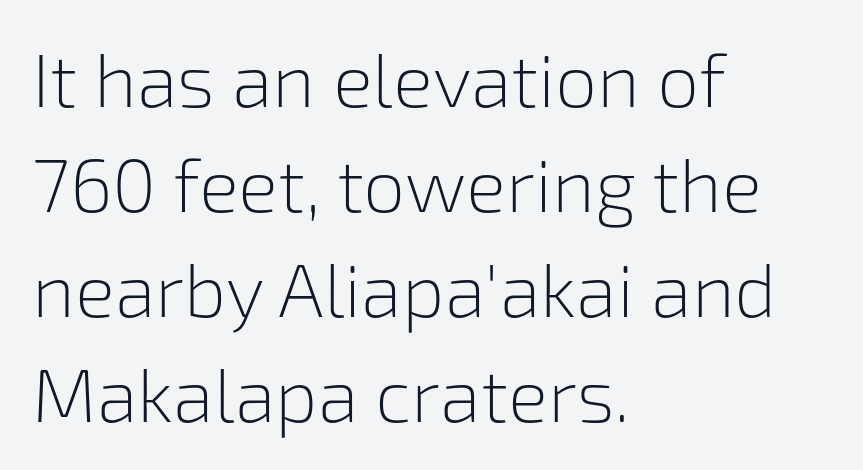
The image shows 75 px light sans-serif type, upright; set left-aligned, normal line spacing (1.4x), normal letter spacing, not underlined; low stroke contrast and a medium x-height.
